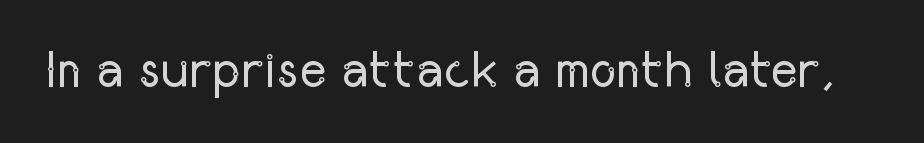
{"serif": "no", "italic": "no", "bold": "no", "weight": "regular", "width": "condensed", "stroke_contrast": "low", "x_height": "medium", "monospaced": "no", "underline": "no", "letter_spacing": "normal", "letter_spacing_em": 0.0, "glyph_px": 52}
